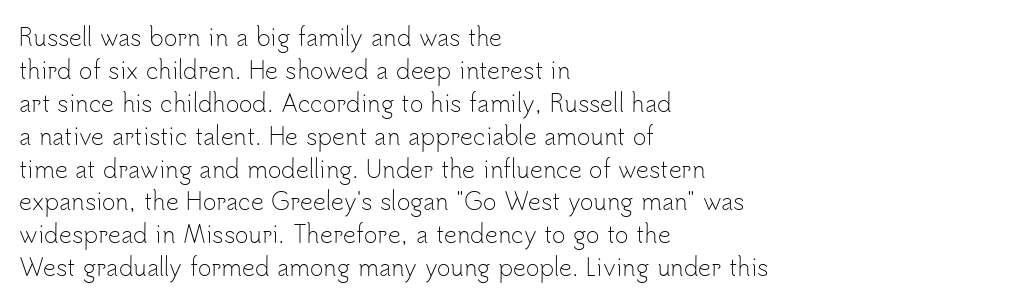
Honestly, the row spacing looks completely unremarkable. Caption: face not bold, strokes unweighted. Posture: vertical. This rendering features lettering with no underline. The setting favours the left margin, as ordinary paragraphs usually do.
